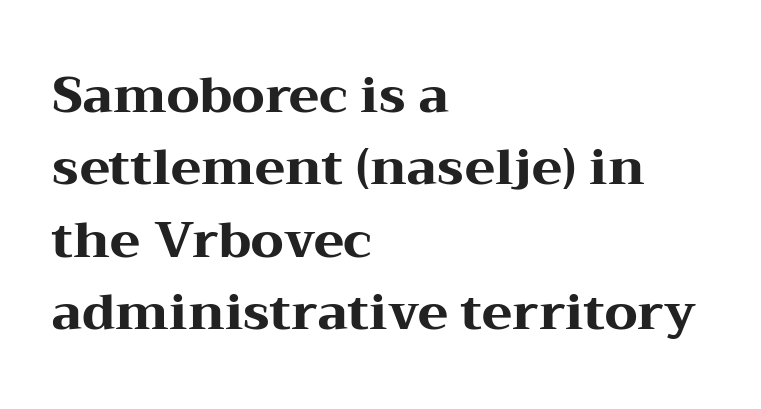
{"serif": "yes", "italic": "no", "bold": "yes", "weight": "heavy", "width": "wide", "stroke_contrast": "medium", "x_height": "medium", "monospaced": "no", "underline": "no", "align": "left", "line_spacing": "normal", "line_spacing_ratio": 1.45, "letter_spacing": "normal", "letter_spacing_em": 0.0, "glyph_px": 50}
